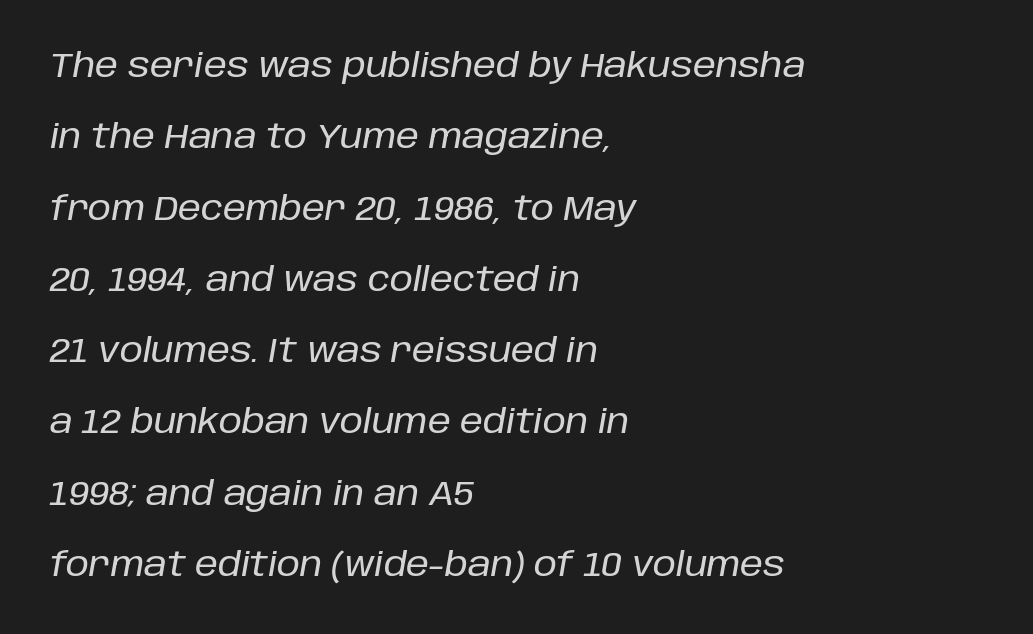
Q: Is the text italic (slanted)? A: Yes, it leans right by about 10 degrees.
Q: Is the text underlined? A: No.
Q: How is the paragraph aligned? A: Left-aligned.
Q: Is the spacing between letters normal or unusually wide? A: Normal.
Q: Is the spacing between lines tight, normal or loose? A: Loose.
Q: Width (condensed, normal, or wide)? A: Normal.
Q: Stroke contrast? A: Low.
Q: x-height? A: Large.
Q: Monospaced? A: No.
